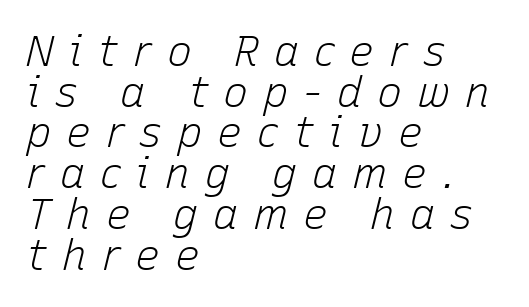
Q: Is the text bold? A: No.
Q: Is the text italic (slanted)? A: Yes, it leans right by about 15 degrees.
Q: Is the text underlined? A: No.
Q: How is the paragraph aligned? A: Left-aligned.
Q: Is the spacing between letters normal or unusually wide? A: Unusually wide.
Q: Is the spacing between lines tight, normal or loose? A: Tight.
Q: Width (condensed, normal, or wide)? A: Normal.
Q: Stroke contrast? A: Low.
Q: x-height? A: Medium.
Q: Monospaced? A: No.
